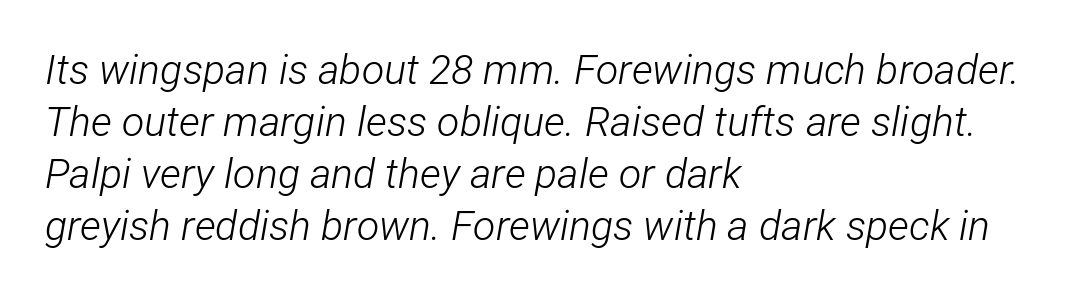
The image shows 41 px light, condensed type, italic (leaning right); set left-aligned, normal line spacing (1.27x), normal letter spacing, not underlined; low stroke contrast and a medium x-height.
